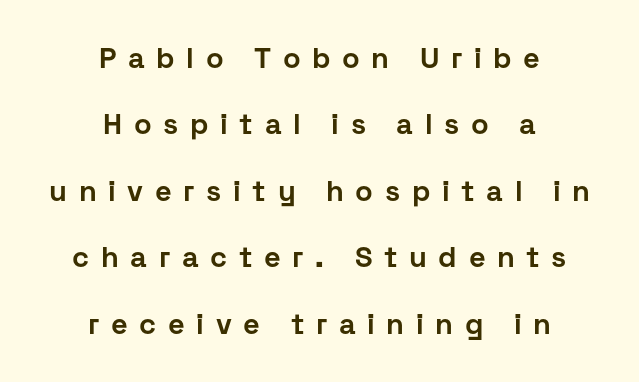
{"serif": "no", "italic": "no", "bold": "yes", "weight": "bold", "width": "normal", "stroke_contrast": "low", "x_height": "medium", "monospaced": "no", "underline": "no", "align": "center", "line_spacing": "loose", "line_spacing_ratio": 2.29, "letter_spacing": "wide", "letter_spacing_em": 0.4, "glyph_px": 29}
